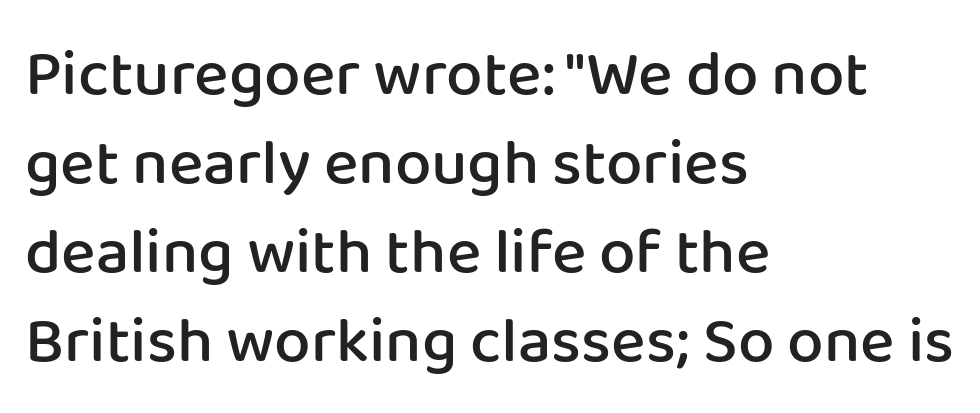
Short note: letters normally spaced. These lines stack with their left ends in a neat column. A clean baseline with only descenders dipping below it. Semibold letterforms, between regular and bold. To sum up the face: it is a sans, with no serifs.
